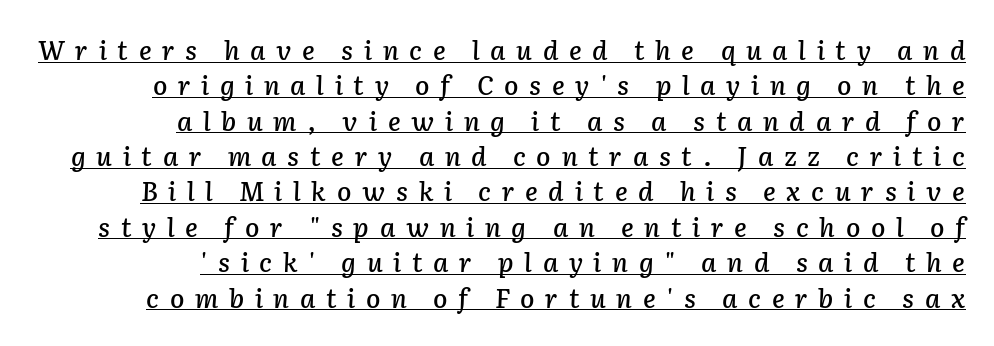
{"italic": "yes", "lean": "right", "slant_degrees": 2, "underline": "yes", "align": "right", "line_spacing": "normal", "line_spacing_ratio": 1.36, "letter_spacing": "wide", "letter_spacing_em": 0.41, "glyph_px": 26}
